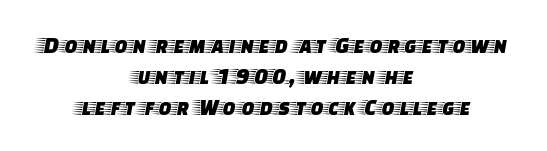
The image shows 24 px text type; set centered, normal line spacing (1.3x), normal letter spacing, not underlined.
